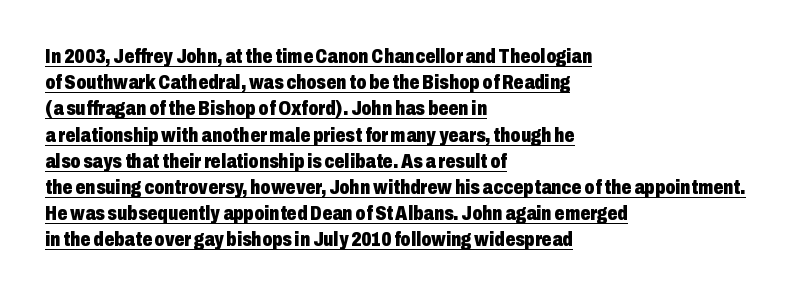
{"italic": "no", "bold": "yes", "underline": "yes", "align": "left", "line_spacing": "normal", "line_spacing_ratio": 1.31, "letter_spacing": "normal", "letter_spacing_em": 0.0, "glyph_px": 20}
